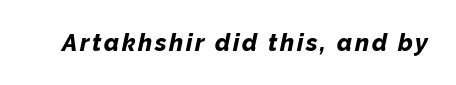
Q: Is the text bold? A: Yes.
Q: Is the text italic (slanted)? A: Yes, it leans right by about 12 degrees.
Q: Is the text underlined? A: No.
